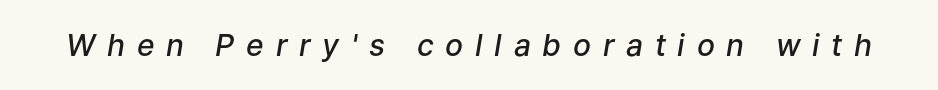
Q: Is the text bold? A: Semi-bold.
Q: Is the text italic (slanted)? A: Yes, it leans right by about 9 degrees.
Q: Is the text underlined? A: No.
Q: Is the spacing between letters normal or unusually wide? A: Unusually wide.
Q: Width (condensed, normal, or wide)? A: Normal.
Q: Stroke contrast? A: Low.
Q: x-height? A: Medium.
Q: Monospaced? A: No.
